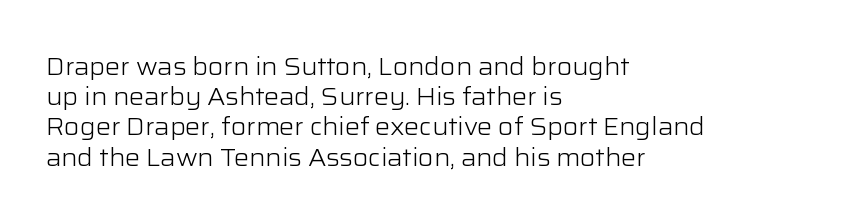
{"italic": "no", "bold": "no", "underline": "no", "align": "left", "line_spacing_ratio": 1.21, "letter_spacing": "normal", "letter_spacing_em": 0.0, "glyph_px": 25}
